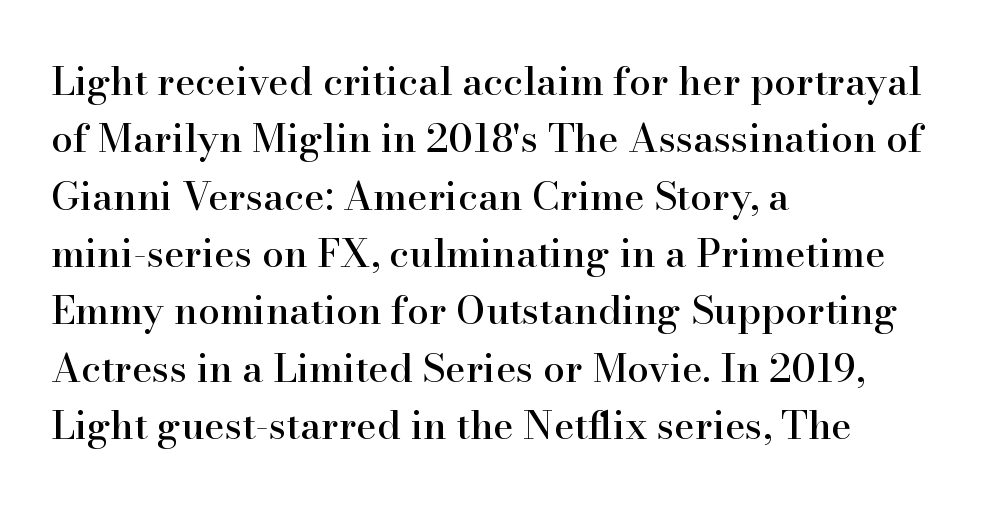
Q: Is the text italic (slanted)? A: No, it is upright.
Q: Is the typeface a serif or a sans-serif typeface? A: Serif.
Q: Is the text underlined? A: No.
Q: How is the paragraph aligned? A: Left-aligned.
Q: Is the spacing between letters normal or unusually wide? A: Normal.
Q: Is the spacing between lines tight, normal or loose? A: Normal.
Q: Width (condensed, normal, or wide)? A: Normal.
Q: Stroke contrast? A: High.
Q: x-height? A: Small.
Q: Monospaced? A: No.
